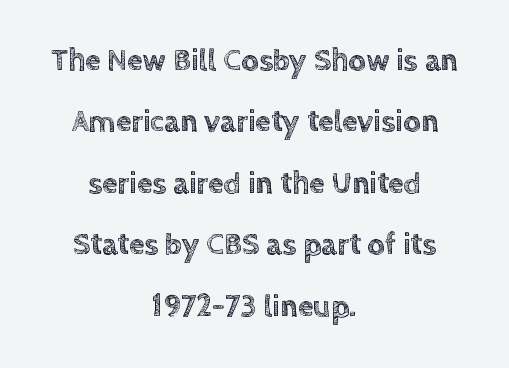
{"italic": "no", "width": "normal", "x_height": "large", "monospaced": "no", "underline": "no", "align": "center", "line_spacing": "loose", "line_spacing_ratio": 1.98, "letter_spacing": "normal", "letter_spacing_em": 0.0, "glyph_px": 31}
